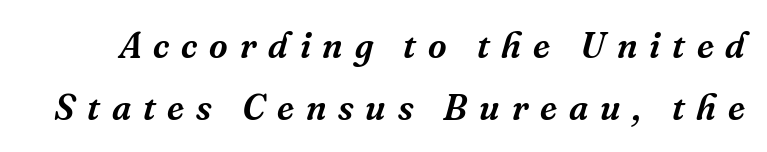
The type is letterspaced generously, with wide tracking. You could not count columns in this text — the font is proportionally spaced. Descenders hang freely into open space. Classification — serif. Emphasis-style slanted type is in use.
